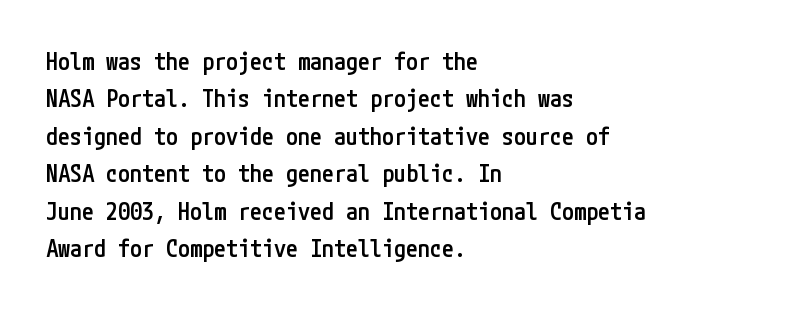
{"italic": "no", "bold": "semi", "underline": "no", "align": "left", "line_spacing": "normal", "line_spacing_ratio": 1.56, "letter_spacing": "normal", "letter_spacing_em": 0.0, "glyph_px": 24}
